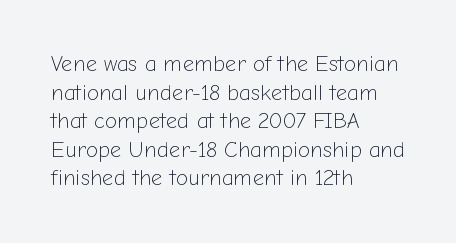
The image shows 22 px text type, upright; set left-aligned, normal line spacing (1.3x), normal letter spacing, not underlined.
